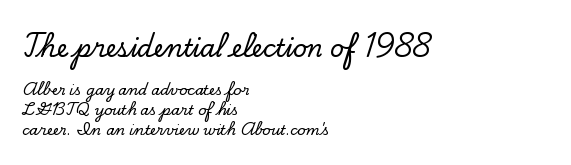
Here the first block reads like a headline and the second like body copy. These lines stack with their left ends in a neat column. If you measured baseline to baseline, you'd find a middling distance. Nobody touched the tracking dial on this one.
